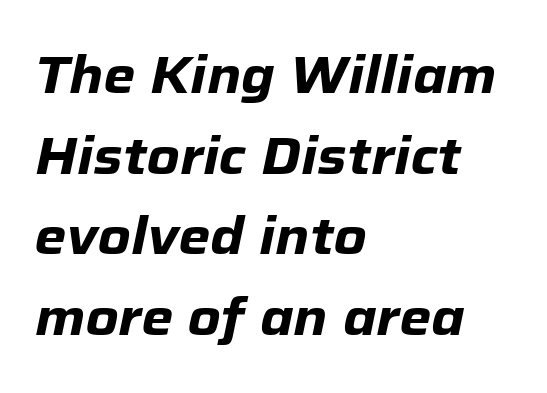
Horizontally, the lines are justified to the leading edge only. A typesetter would call this leading conventional body-copy spacing. The glyphs look as if they've been sheared to an angle. There is no visible air inserted between adjacent glyphs.
